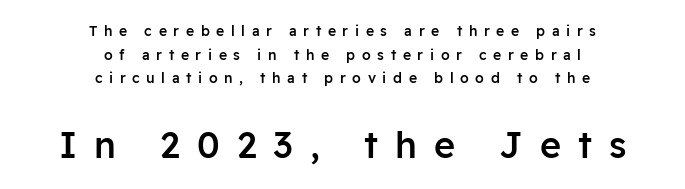
Q: Is the text bold? A: Semi-bold.
Q: Is the text italic (slanted)? A: No, it is upright.
Q: Is the typeface a serif or a sans-serif typeface? A: Sans-serif.
Q: Is the text underlined? A: No.
Q: How is the paragraph aligned? A: Centered.
Q: Is the spacing between letters normal or unusually wide? A: Unusually wide.
Q: Is the spacing between lines tight, normal or loose? A: Normal.
Q: Which block of text is set in a larger size, the first (top) or the second (bottom)? A: The second (bottom) one.
Q: Width (condensed, normal, or wide)? A: Normal.
Q: Stroke contrast? A: Low.
Q: x-height? A: Medium.
Q: Monospaced? A: No.
